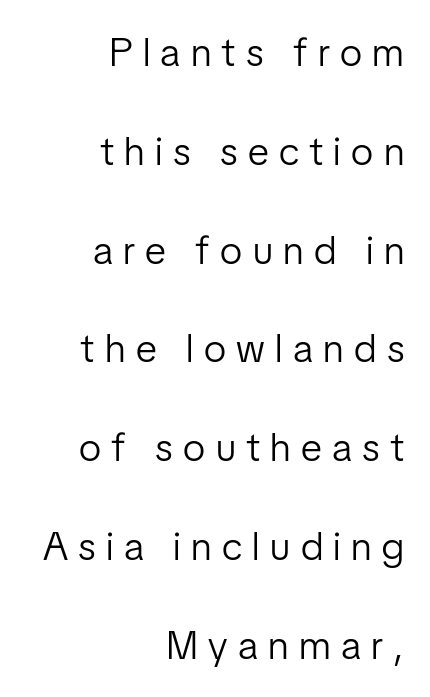
This sample trades compactness for vertical openness between lines. The type is letterspaced generously, with wide tracking. The typeface has the unassuming heft of standard copy or less. Here the designer chose a conventional face with non-uniform glyph widths. Leftover space on each line is placed entirely before the opening word. Serif or sans? Sans — the stroke terminals are bare.
